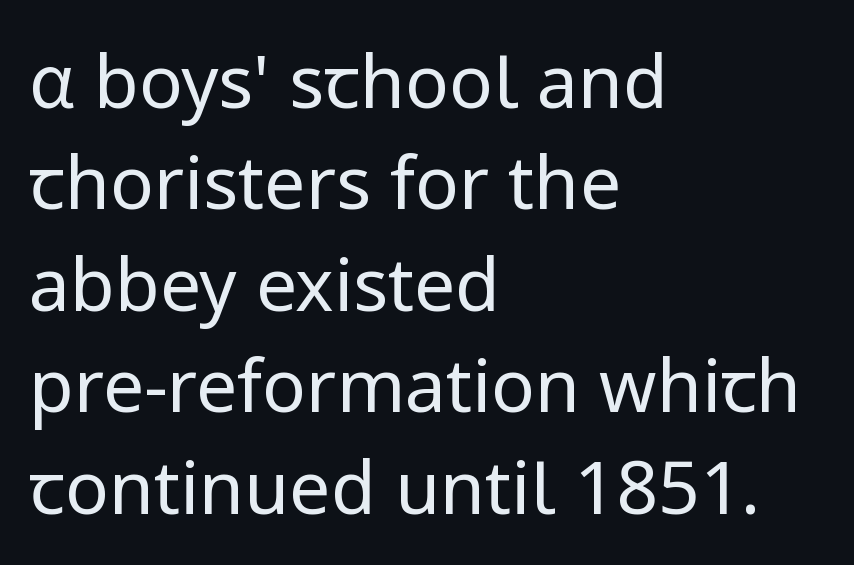
Q: Is the text bold? A: No.
Q: Is the text italic (slanted)? A: No, it is upright.
Q: Is the typeface a serif or a sans-serif typeface? A: Sans-serif.
Q: Is the text underlined? A: No.
Q: How is the paragraph aligned? A: Left-aligned.
Q: Is the spacing between letters normal or unusually wide? A: Normal.
Q: Is the spacing between lines tight, normal or loose? A: Normal.
Q: Width (condensed, normal, or wide)? A: Normal.
Q: Stroke contrast? A: Low.
Q: x-height? A: Medium.
Q: Monospaced? A: No.
